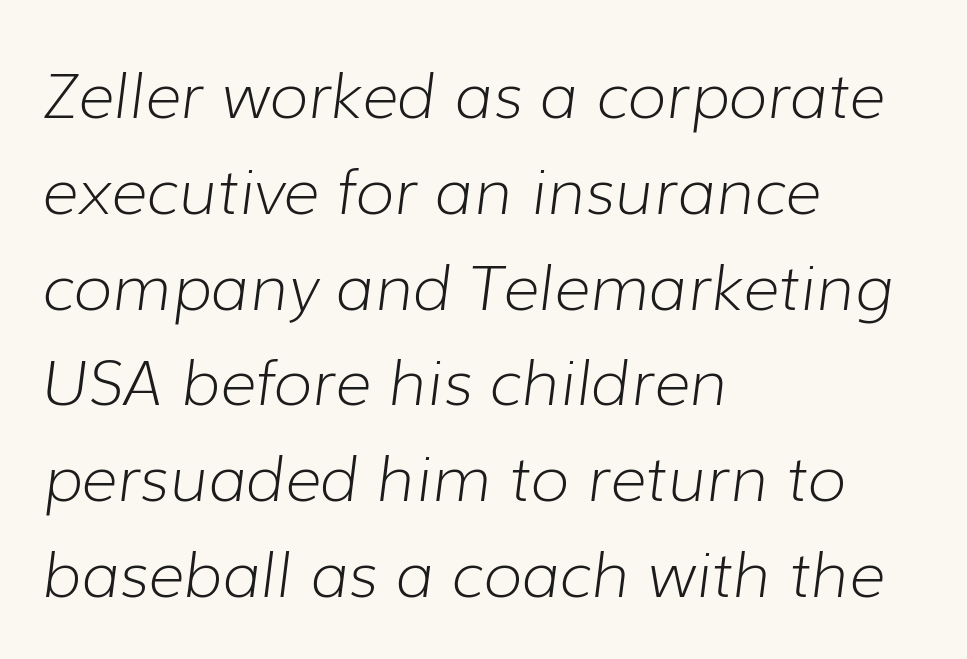
The image shows 63 px light type, italic (leaning right); set left-aligned, normal line spacing (1.52x), normal letter spacing, not underlined; low stroke contrast and a medium x-height.
